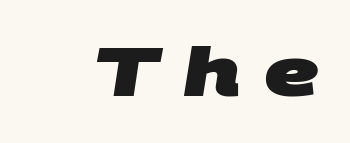
The image shows 67 px heavy, wide sans-serif type; set unusually wide letter spacing (+0.35 em), not underlined; medium stroke contrast and a large x-height.
